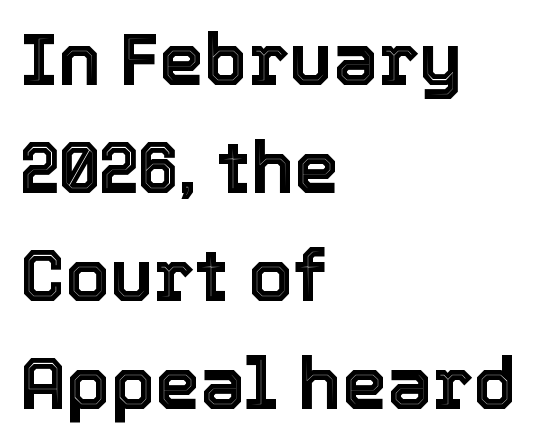
Glyph-to-glyph distance matches everyday printed text. Posture: straight, roman, zero tilt. Evenly set lines give the paragraph a standard silhouette. Looks like regular typesetting: each glyph gets only the width it needs.
